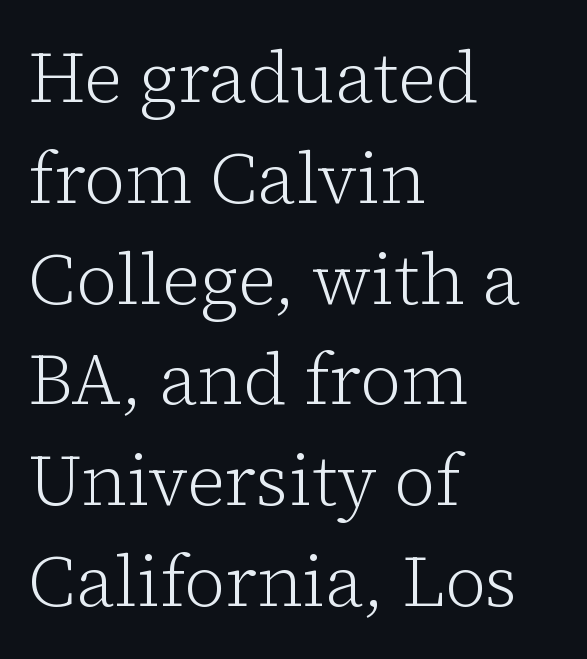
The baseline area is clear. The tracking reads as untouched default to a designer's eye. Spacing verdict: proportional, widths tailored to each character. The letters stand upright; this is a roman face.
